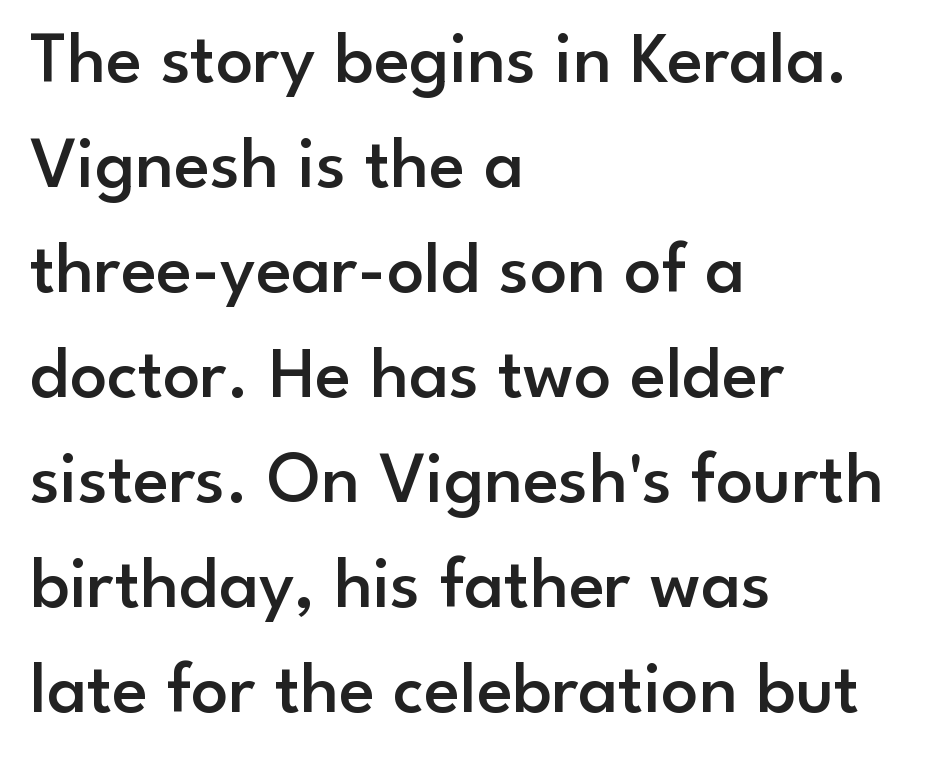
A semibold gives these letters moderate extra thickness, short of bold. Here the designer chose a conventional face with non-uniform glyph widths. The lines in this sample share a left origin and differ only in where they stop. This block has exactly the height ordinary leading produces. This sample uses a sans-serif face.
